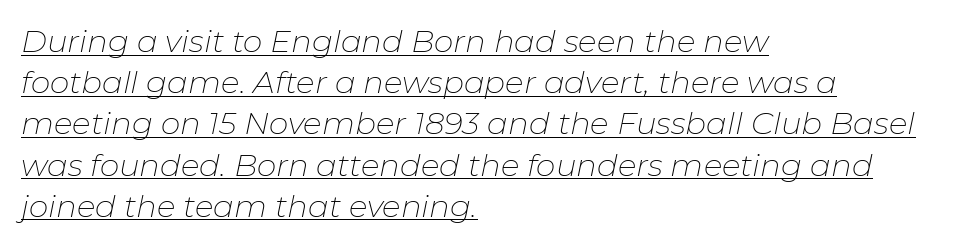
Q: Is the text bold? A: No.
Q: Is the text italic (slanted)? A: Yes, it leans right by about 11 degrees.
Q: Is the text underlined? A: Yes.
Q: How is the paragraph aligned? A: Left-aligned.
Q: Is the spacing between letters normal or unusually wide? A: Normal.
Q: Is the spacing between lines tight, normal or loose? A: Normal.
Q: Width (condensed, normal, or wide)? A: Normal.
Q: Stroke contrast? A: Low.
Q: x-height? A: Medium.
Q: Monospaced? A: No.
